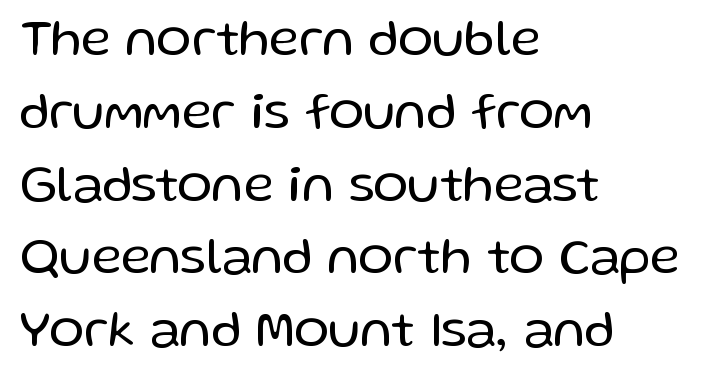
The image shows 52 px regular-weight sans-serif type, upright; set left-aligned, normal line spacing (1.4x), normal letter spacing, not underlined; low stroke contrast and a medium x-height.
